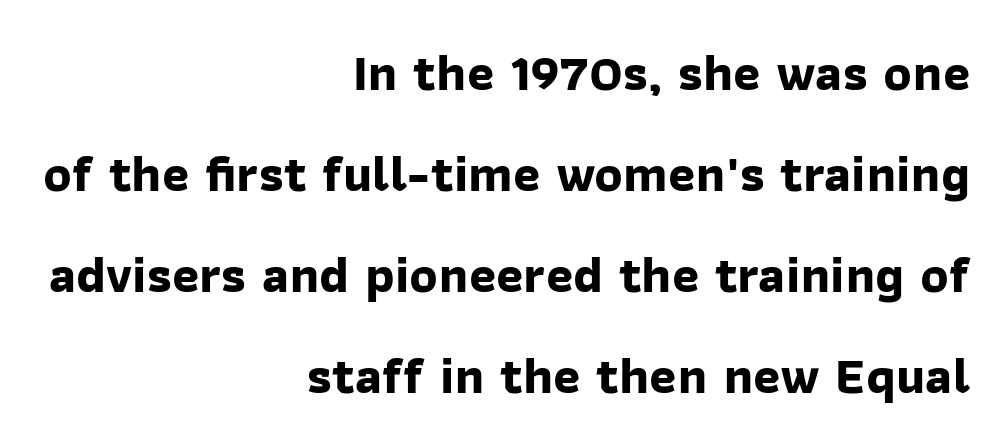
The image shows 52 px bold sans-serif type; set right-aligned, loose line spacing (1.94x), normal letter spacing, not underlined; low stroke contrast and a medium x-height.
